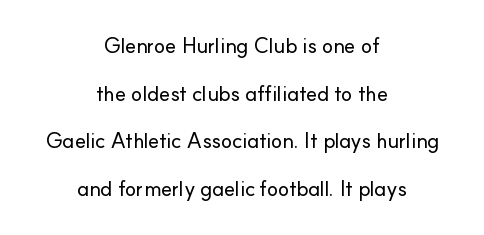
{"italic": "no", "underline": "no", "align": "center", "line_spacing": "loose", "line_spacing_ratio": 2.27, "letter_spacing": "normal", "letter_spacing_em": 0.0, "glyph_px": 21}
